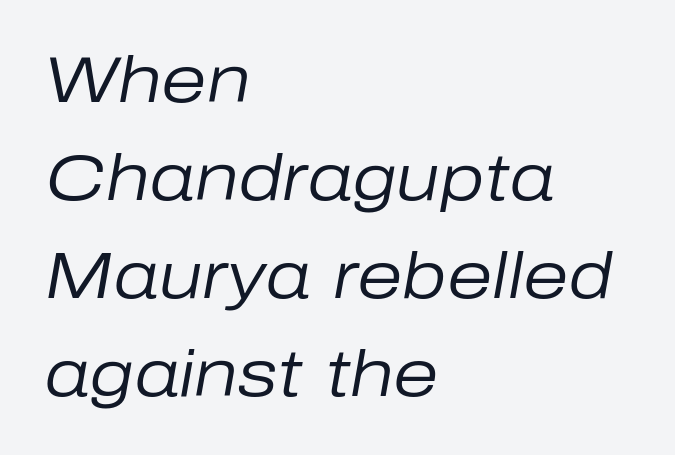
{"italic": "yes", "lean": "right", "slant_degrees": 10, "bold": "no", "weight": "regular", "width": "normal", "stroke_contrast": "low", "x_height": "medium", "monospaced": "no", "underline": "no", "align": "left", "line_spacing": "normal", "line_spacing_ratio": 1.51, "letter_spacing": "normal", "letter_spacing_em": 0.0, "glyph_px": 65}
